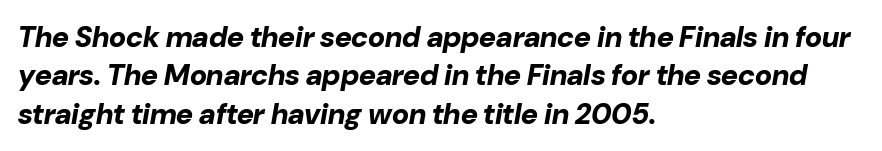
The paragraph shown leans on its left margin. The passage shown stacks its lines at a standard gap. Weight: bold. Words float on clear page, feet unadorned. Every character sits at an angle, as italics do. Character widths vary here, with narrow letters taking less room than wide ones.
